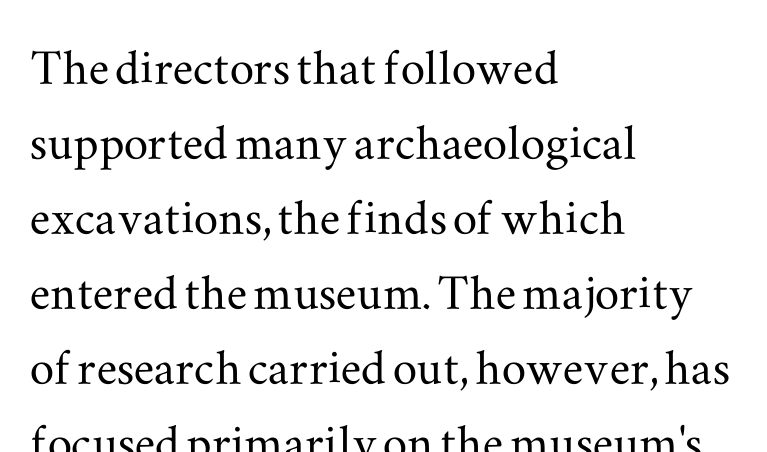
Characters remain perfectly vertical along every line. The rendering uses natural spacing where letterforms have individual widths. The words here are not underlined. These lines are composed in type with serifs. The letters sit at their default tracking, neither squeezed nor spread. The ragged edge is on the right, which tells us the setting is flush left.
